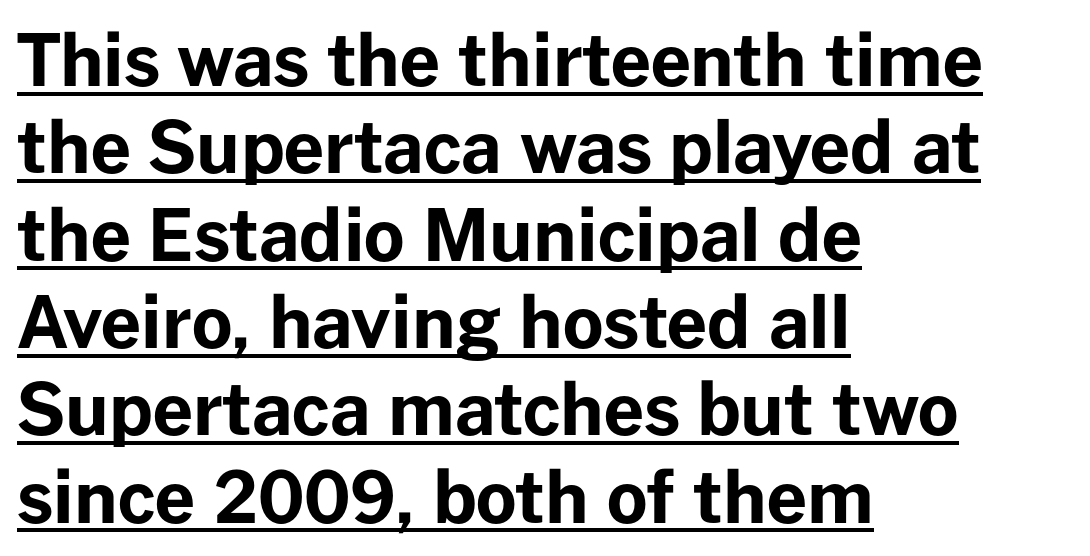
{"serif": "no", "italic": "no", "bold": "yes", "weight": "bold", "width": "normal", "stroke_contrast": "low", "x_height": "medium", "monospaced": "no", "underline": "yes", "align": "left", "line_spacing_ratio": 1.23, "letter_spacing": "normal", "letter_spacing_em": 0.0, "glyph_px": 71}
